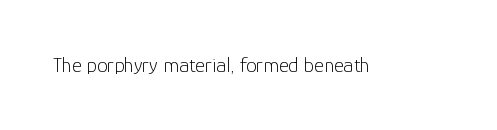
Q: Is the text bold? A: No.
Q: Is the text italic (slanted)? A: No, it is upright.
Q: Is the text underlined? A: No.
Q: Is the spacing between letters normal or unusually wide? A: Normal.
